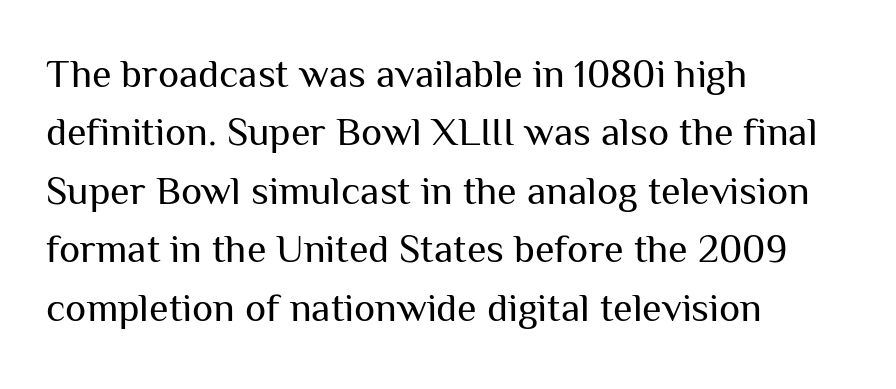
Every stem runs plumb, perpendicular to the baseline. Nothing sits at the stroke ends, so this counts as sans-serif. Varying glyph widths throughout — classic text-font behaviour. Caption: standard tracking, unaltered. The gap between lines stays unmarked.
